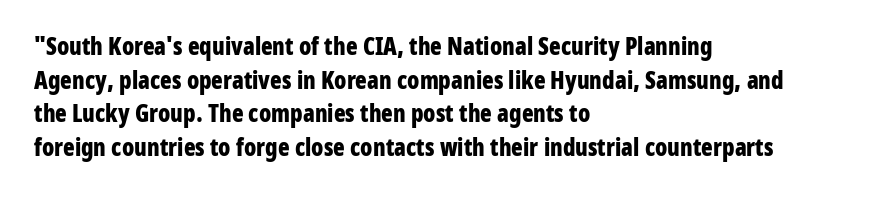
{"italic": "no", "bold": "yes", "underline": "no", "align": "left", "line_spacing": "normal", "line_spacing_ratio": 1.4, "letter_spacing": "normal", "letter_spacing_em": 0.0, "glyph_px": 24}
